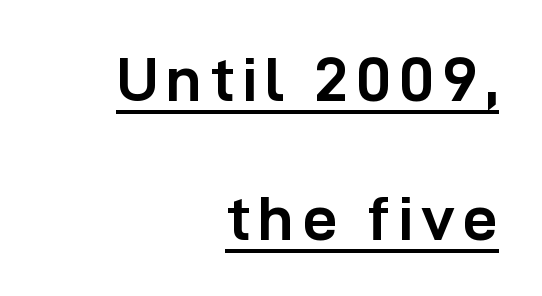
{"serif": "no", "italic": "no", "bold": "yes", "weight": "semibold", "width": "normal", "stroke_contrast": "low", "x_height": "medium", "monospaced": "no", "underline": "yes", "align": "right", "line_spacing": "loose", "line_spacing_ratio": 2.21, "glyph_px": 63}
